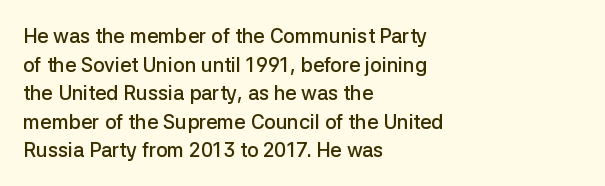
{"italic": "no", "bold": "semi", "underline": "no", "align": "left", "line_spacing": "normal", "line_spacing_ratio": 1.43, "letter_spacing": "normal", "letter_spacing_em": 0.0, "glyph_px": 20}
